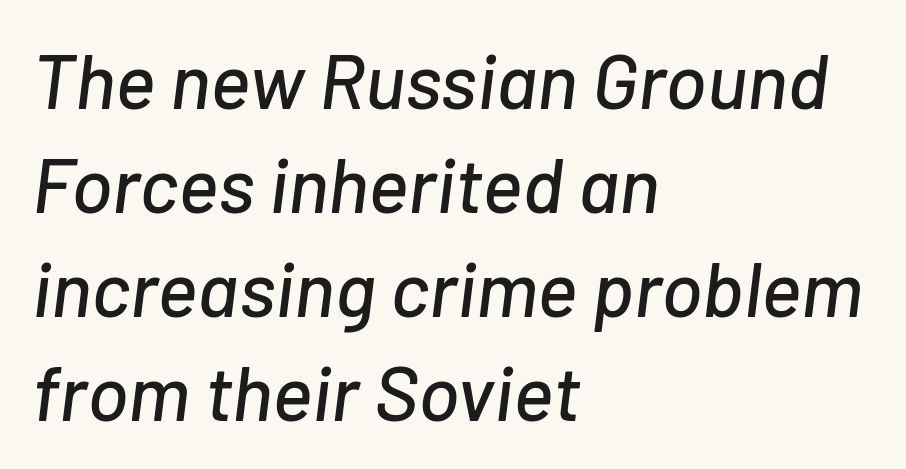
The image shows 77 px text type, italic (leaning right); set left-aligned, normal line spacing (1.35x), normal letter spacing, not underlined; low stroke contrast and a medium x-height.
